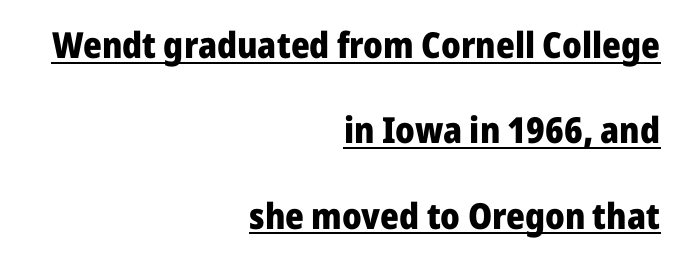
This is roman type, the default non-slanted kind. The face used here has the dense, thick strokes of a bold. The text was rendered using a sans face with plain stroke endings. Right-aligned paragraph, ragged on the left. Caption: standard tracking, unaltered.
